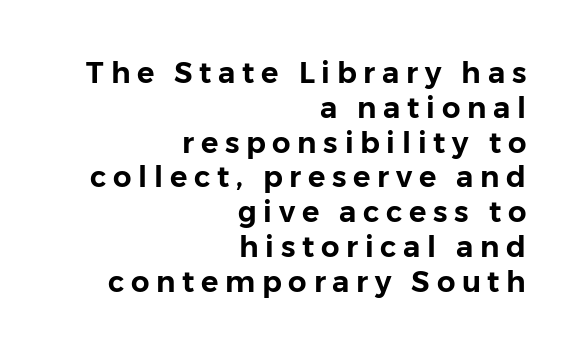
These lines are set flush right with a ragged left edge. A roman cut, with each character standing at attention. This sample uses a sans-serif face. In terms of letterspacing, this is a distinctly airy, spread setting. Quick note: underline off. This sample has the flowing, uneven cadence of proportional lettering.
